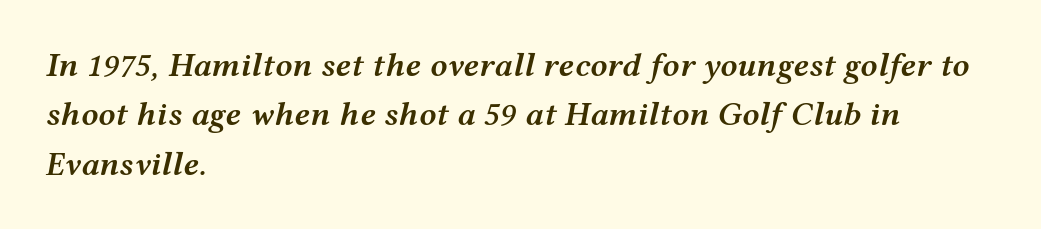
Q: Is the text bold? A: Semi-bold.
Q: Is the text italic (slanted)? A: Yes, it leans right by about 12 degrees.
Q: Is the text underlined? A: No.
Q: How is the paragraph aligned? A: Left-aligned.
Q: Is the spacing between letters normal or unusually wide? A: Normal.
Q: Is the spacing between lines tight, normal or loose? A: Normal.
Q: Width (condensed, normal, or wide)? A: Wide.
Q: Stroke contrast? A: Medium.
Q: x-height? A: Medium.
Q: Monospaced? A: No.
